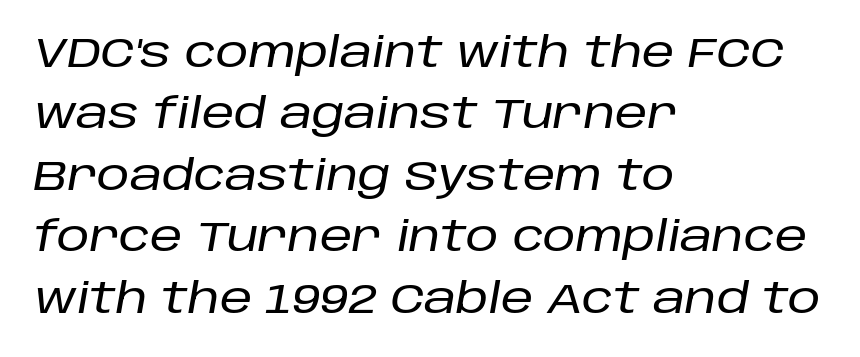
These lines stack with their left ends in a neat column. Bare-footed words on every line. These lines are rendered in a variable-pitch font. Leading: standard. Standard letterfit; no display-style spreading of the glyphs. The glyphs look as if they've been sheared to an angle.
